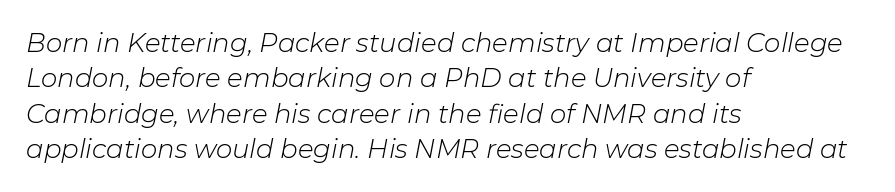
Q: Is the text bold? A: No.
Q: Is the text italic (slanted)? A: Yes, it leans right by about 11 degrees.
Q: Is the text underlined? A: No.
Q: How is the paragraph aligned? A: Left-aligned.
Q: Is the spacing between letters normal or unusually wide? A: Normal.
Q: Is the spacing between lines tight, normal or loose? A: Normal.
